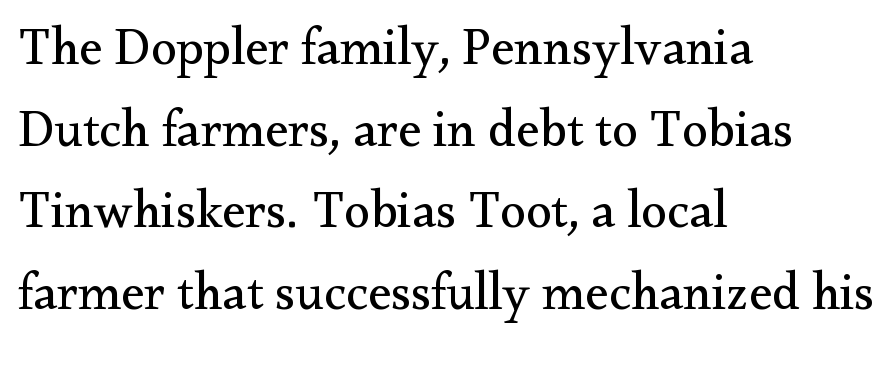
{"serif": "yes", "italic": "no", "bold": "no", "weight": "regular", "width": "normal", "stroke_contrast": "medium", "x_height": "small", "monospaced": "no", "underline": "no", "align": "left", "line_spacing": "normal", "line_spacing_ratio": 1.57, "letter_spacing": "normal", "letter_spacing_em": 0.0, "glyph_px": 52}
